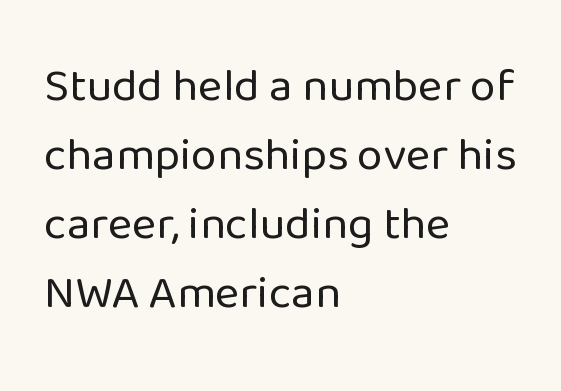
{"serif": "no", "italic": "no", "bold": "no", "weight": "regular", "width": "normal", "stroke_contrast": "low", "x_height": "medium", "monospaced": "no", "underline": "no", "align": "left", "line_spacing": "normal", "line_spacing_ratio": 1.47, "letter_spacing": "normal", "letter_spacing_em": 0.0, "glyph_px": 47}
